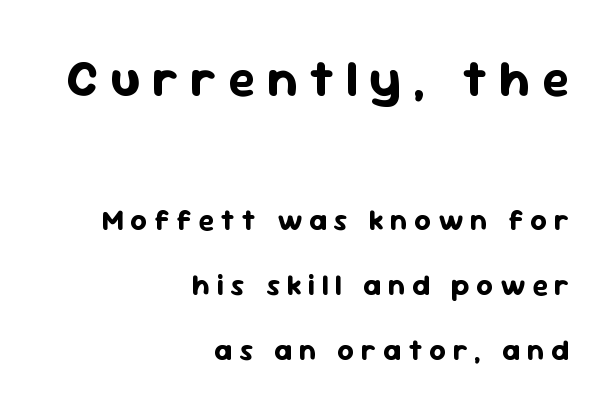
The string is rendered with underlining switched off. Does the lettering tilt? It doesn't — this is upright. Do the characters align in a grid? No, the font is proportional. Is the lower block the larger one? No — the upper block carries the bigger type.
